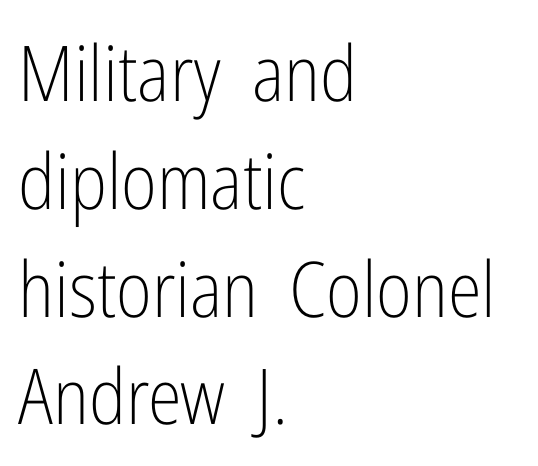
{"serif": "no", "italic": "no", "bold": "no", "weight": "light", "width": "condensed", "stroke_contrast": "low", "x_height": "medium", "monospaced": "no", "underline": "no", "align": "left", "line_spacing": "normal", "line_spacing_ratio": 1.4, "letter_spacing": "normal", "letter_spacing_em": 0.0, "glyph_px": 77}
